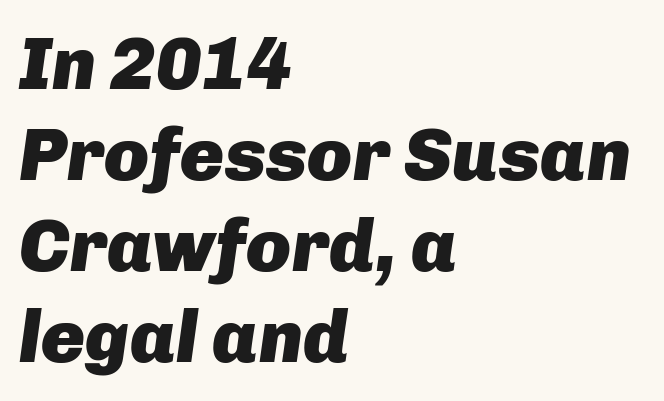
The image shows 74 px heavy type, italic (leaning right); set left-aligned, line spacing 1.23x, normal letter spacing, not underlined; low stroke contrast and a medium x-height.
